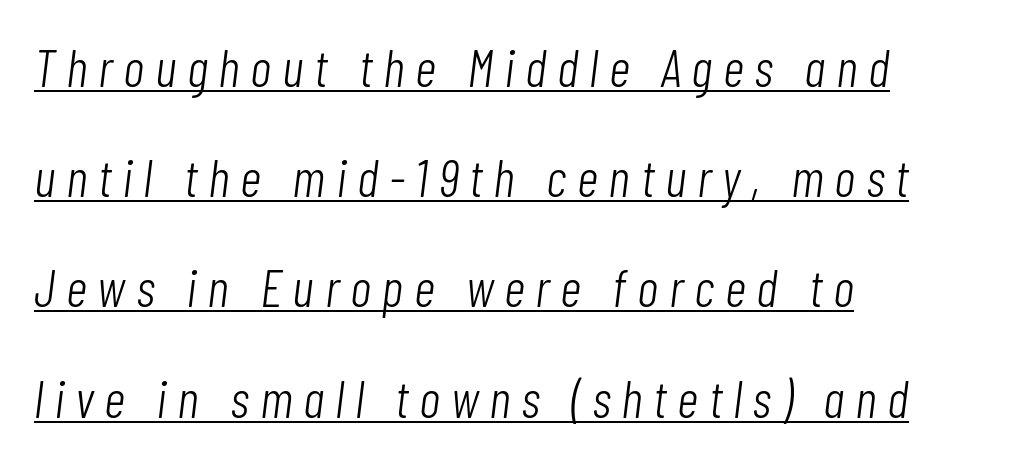
Reading down the block, your eye returns to a fixed left position each line. The block of text is sparse from top to bottom, with ample space between rows. Look at the tracking — it's clearly loosened, letters drifting apart. You could not count columns in this text — the font is proportionally spaced. The font's italic variant was chosen for this text.
